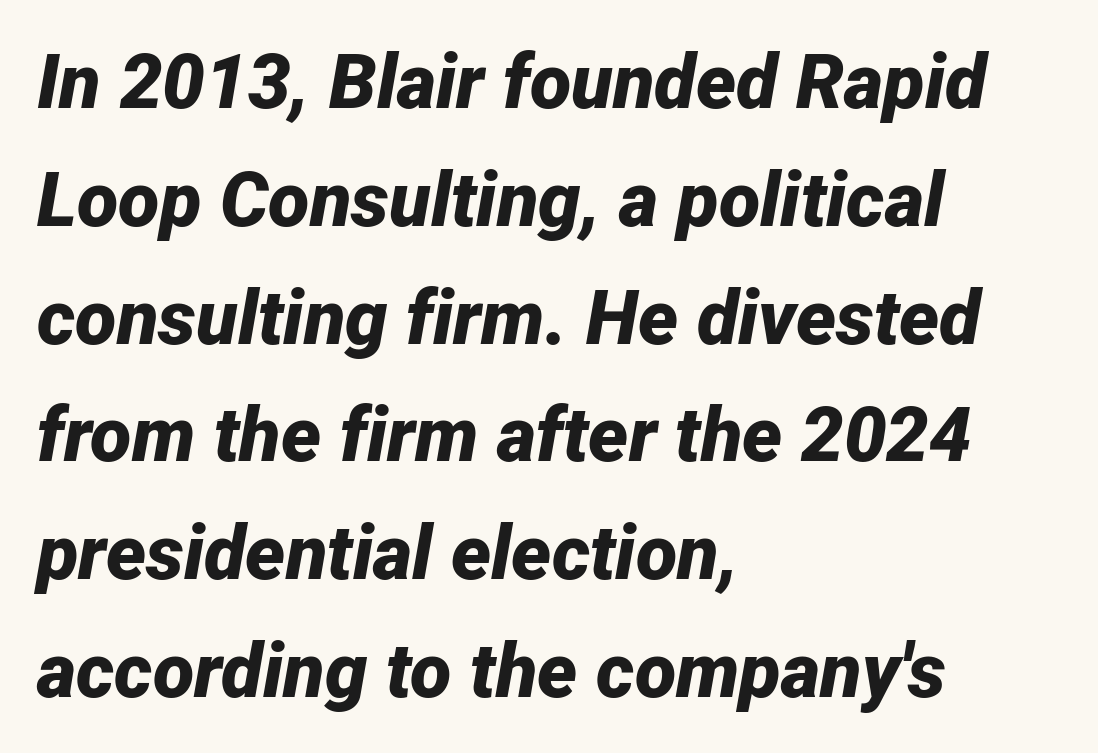
{"italic": "yes", "lean": "right", "slant_degrees": 12, "bold": "yes", "weight": "bold", "width": "normal", "stroke_contrast": "low", "x_height": "medium", "monospaced": "no", "underline": "no", "align": "left", "line_spacing": "normal", "line_spacing_ratio": 1.55, "letter_spacing": "normal", "letter_spacing_em": 0.0, "glyph_px": 76}
